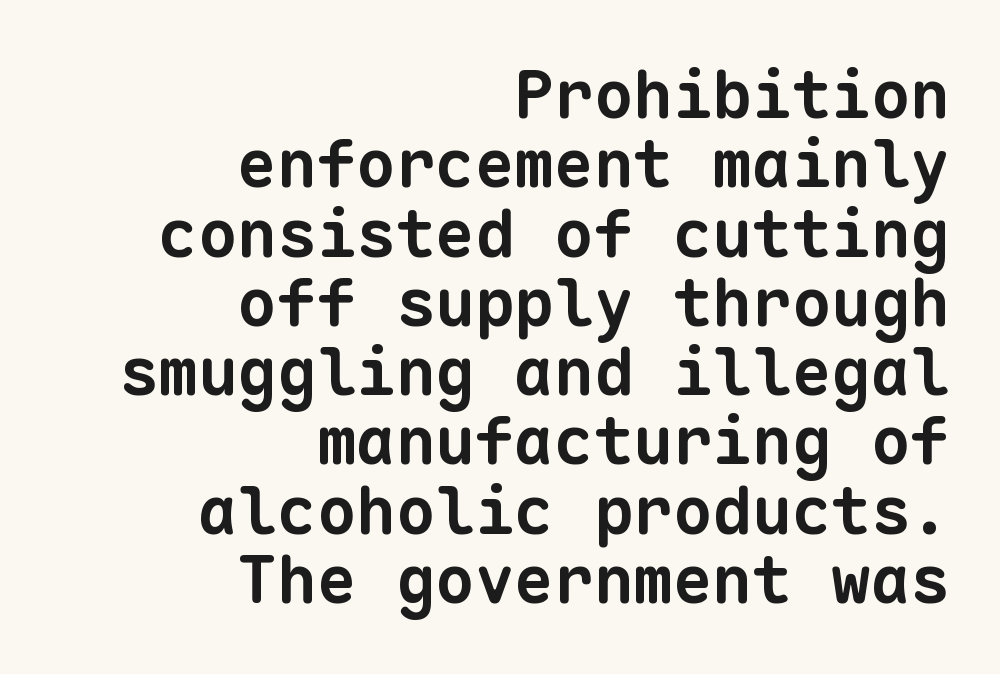
The image shows 66 px bold sans-serif type, monospaced; set right-aligned, tight line spacing (1.05x), normal letter spacing, not underlined; low stroke contrast and a medium x-height.
